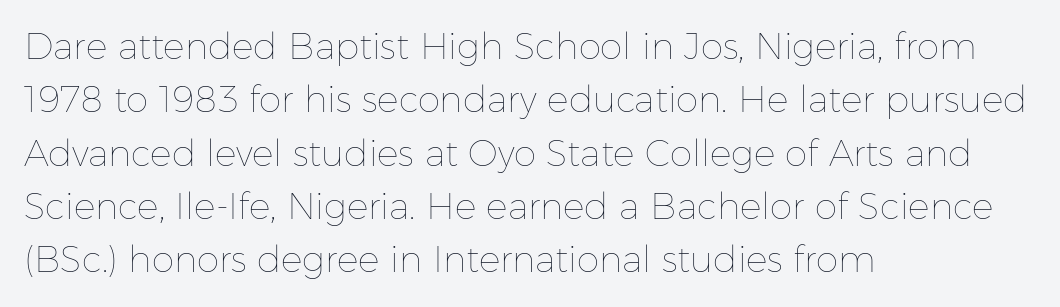
{"italic": "no", "bold": "no", "weight": "thin", "width": "normal", "stroke_contrast": "low", "x_height": "medium", "monospaced": "no", "underline": "no", "align": "left", "line_spacing": "normal", "line_spacing_ratio": 1.48, "letter_spacing": "normal", "letter_spacing_em": 0.0, "glyph_px": 36}
